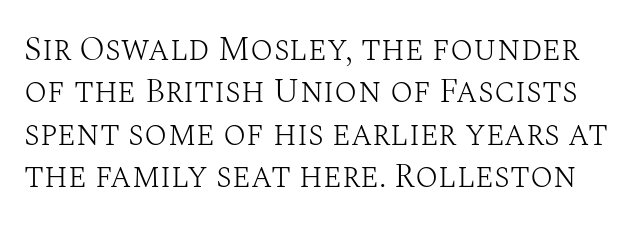
Q: Is the text bold? A: No.
Q: Is the text italic (slanted)? A: No, it is upright.
Q: Is the typeface a serif or a sans-serif typeface? A: Serif.
Q: Is the text underlined? A: No.
Q: Is the spacing between letters normal or unusually wide? A: Normal.
Q: Is the spacing between lines tight, normal or loose? A: Normal.
Q: Width (condensed, normal, or wide)? A: Normal.
Q: Stroke contrast? A: Medium.
Q: x-height? A: Large.
Q: Monospaced? A: No.
